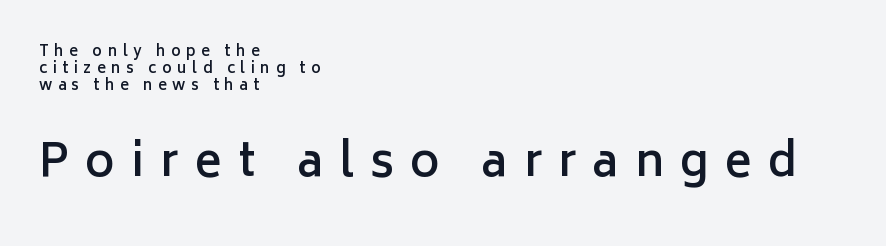
The tracking jumps out immediately: characters are airy and widely separated. Note: no serifs on the glyphs. Decoration check: the copy has no underline. This sample uses an upright cut, with every glyph sitting square on the baseline. Spacing verdict: proportional, widths tailored to each character.
